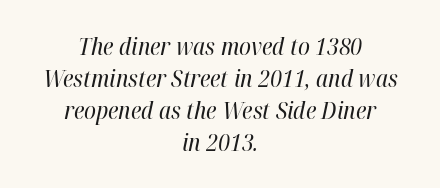
Q: Is the text bold? A: No.
Q: Is the text italic (slanted)? A: Yes, it leans right by about 12 degrees.
Q: Is the text underlined? A: No.
Q: How is the paragraph aligned? A: Centered.
Q: Is the spacing between letters normal or unusually wide? A: Normal.
Q: Is the spacing between lines tight, normal or loose? A: Normal.
